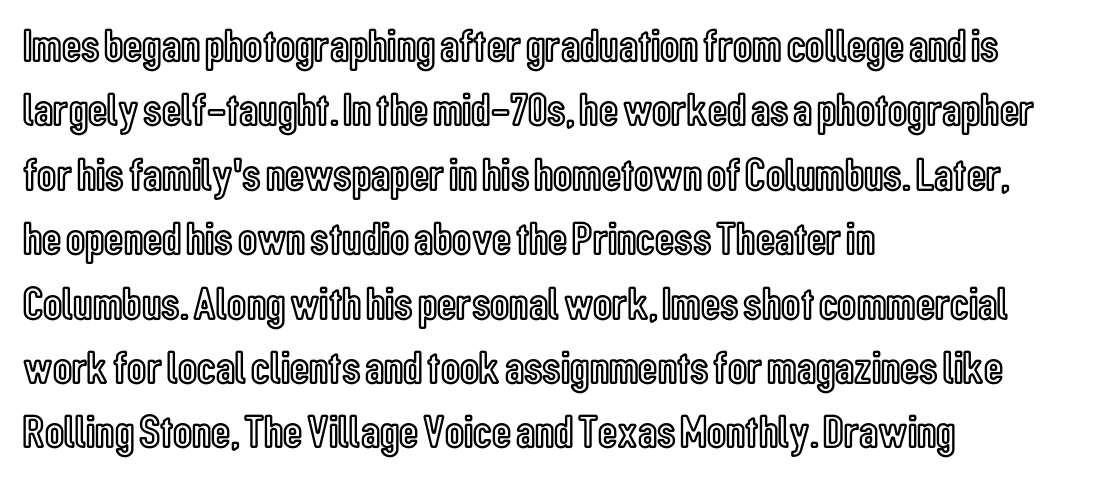
The image shows 47 px condensed type, upright; set left-aligned, normal line spacing (1.37x), normal letter spacing, not underlined; a medium x-height.
